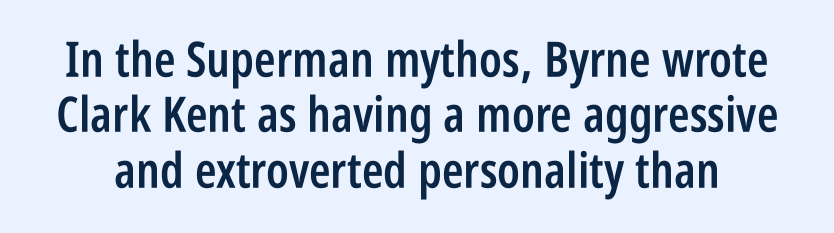
The type sits square on the baseline with zero lean. Typographically, this falls in the sans-serif category. Is this a fixed-width face? No — the glyphs have proportional, varying widths. Notice the strokes are somewhat thickened but not fully heavy: this is a semibold.
